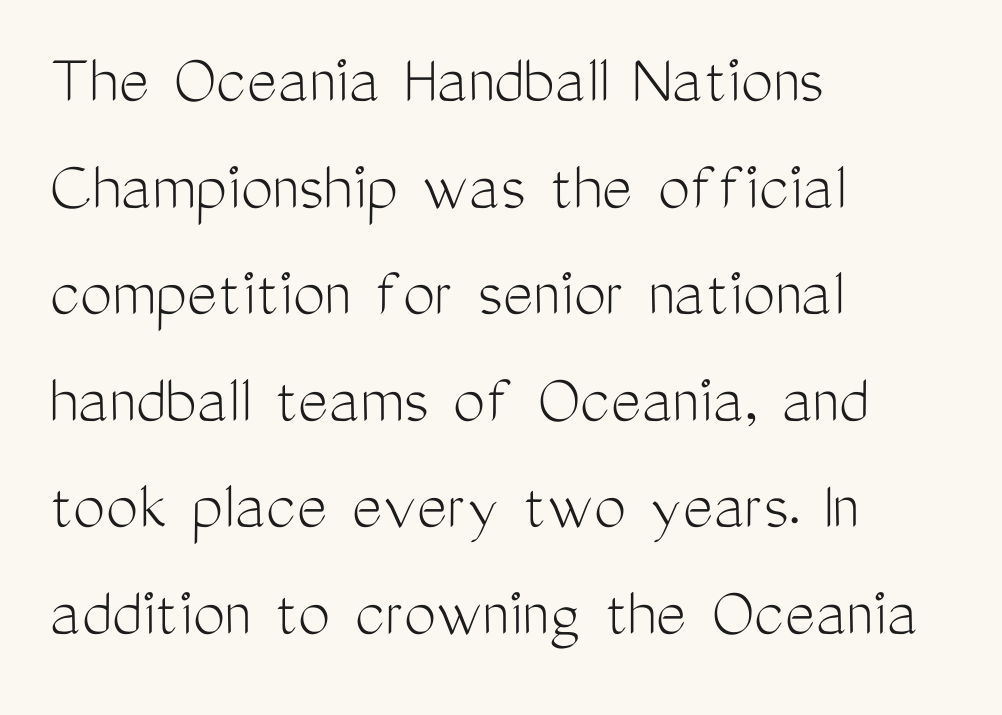
{"serif": "no", "italic": "no", "bold": "no", "weight": "light", "width": "condensed", "stroke_contrast": "medium", "x_height": "medium", "monospaced": "no", "underline": "no", "align": "left", "line_spacing": "normal", "line_spacing_ratio": 1.48, "letter_spacing": "normal", "letter_spacing_em": 0.0, "glyph_px": 72}
